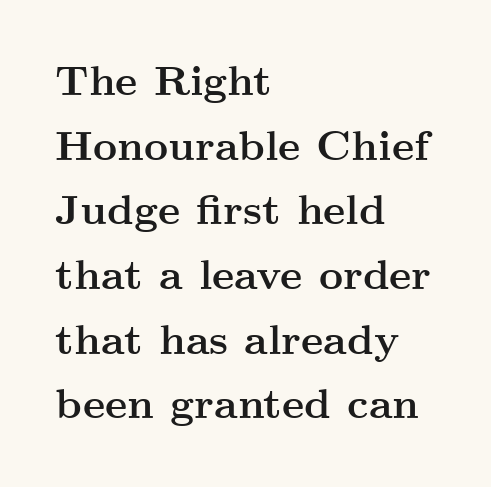
Q: Is the text bold? A: Yes.
Q: Is the text italic (slanted)? A: No, it is upright.
Q: Is the typeface a serif or a sans-serif typeface? A: Serif.
Q: Is the text underlined? A: No.
Q: How is the paragraph aligned? A: Left-aligned.
Q: Is the spacing between letters normal or unusually wide? A: Normal.
Q: Is the spacing between lines tight, normal or loose? A: Normal.
Q: Width (condensed, normal, or wide)? A: Wide.
Q: Stroke contrast? A: Medium.
Q: x-height? A: Small.
Q: Monospaced? A: No.
